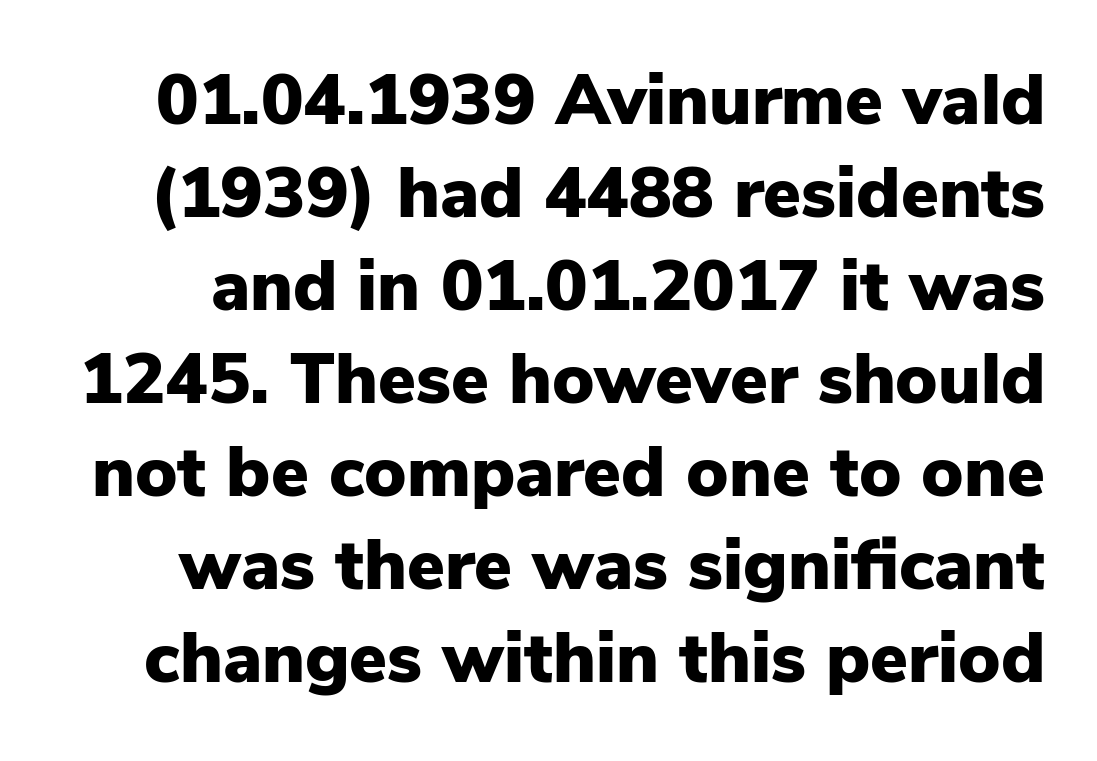
Q: Is the text bold? A: Yes.
Q: Is the text italic (slanted)? A: No, it is upright.
Q: Is the typeface a serif or a sans-serif typeface? A: Sans-serif.
Q: Is the text underlined? A: No.
Q: Is the spacing between letters normal or unusually wide? A: Normal.
Q: Is the spacing between lines tight, normal or loose? A: Normal.
Q: Width (condensed, normal, or wide)? A: Normal.
Q: Stroke contrast? A: Low.
Q: x-height? A: Medium.
Q: Monospaced? A: No.
